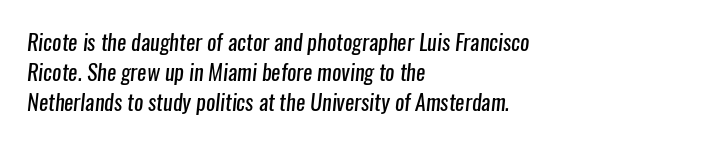
The image shows 22 px text type; set left-aligned, normal line spacing (1.36x), normal letter spacing, not underlined.
